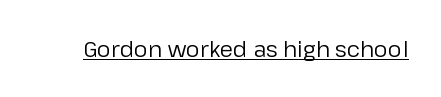
The image shows 22 px text type, upright; set normal letter spacing, underlined.
